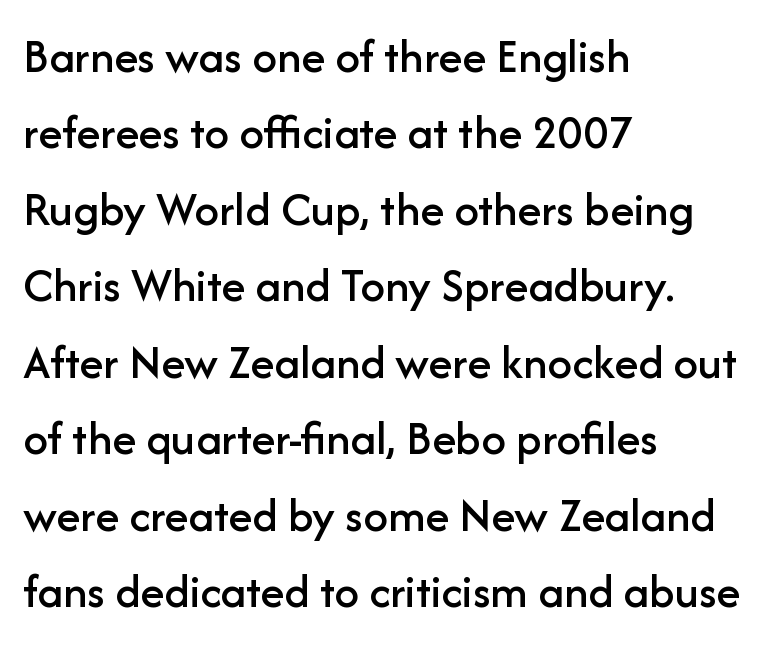
Q: Is the text italic (slanted)? A: No, it is upright.
Q: Is the typeface a serif or a sans-serif typeface? A: Sans-serif.
Q: Is the text underlined? A: No.
Q: How is the paragraph aligned? A: Left-aligned.
Q: Is the spacing between letters normal or unusually wide? A: Normal.
Q: Is the spacing between lines tight, normal or loose? A: Normal.
Q: Width (condensed, normal, or wide)? A: Normal.
Q: Stroke contrast? A: Low.
Q: x-height? A: Medium.
Q: Monospaced? A: No.
